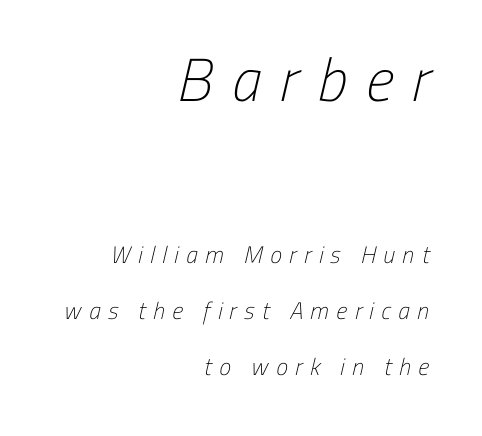
The strokes carry an ordinary text weight at most. Looks like regular typesetting: each glyph gets only the width it needs. The earlier block is typeset at a bigger size than the later block. Font category for this specimen: sans-serif. A bare baseline throughout the passage.
